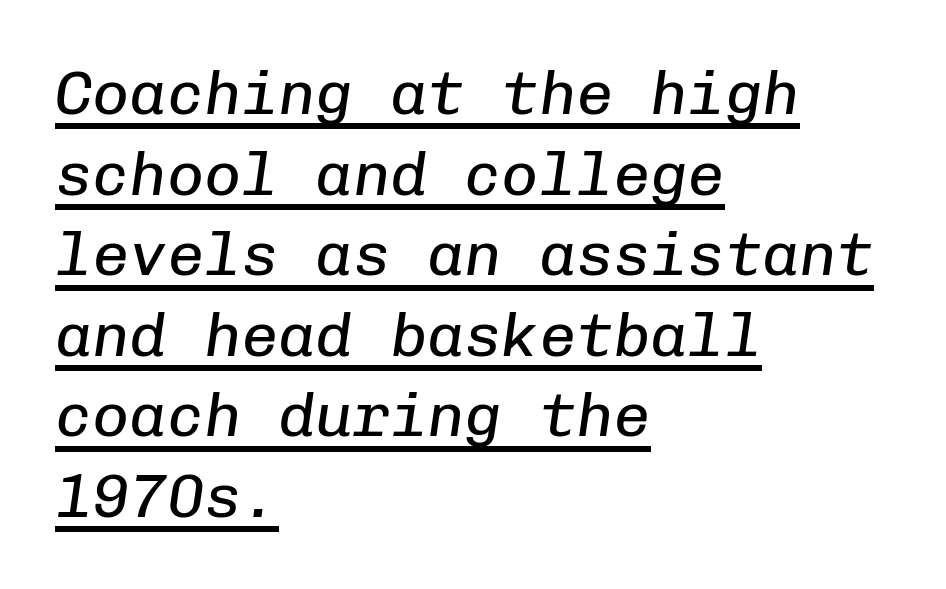
The image shows 62 px regular-weight type, italic (leaning right), monospaced; set left-aligned, normal line spacing (1.3x), normal letter spacing, underlined; low stroke contrast and a medium x-height.
